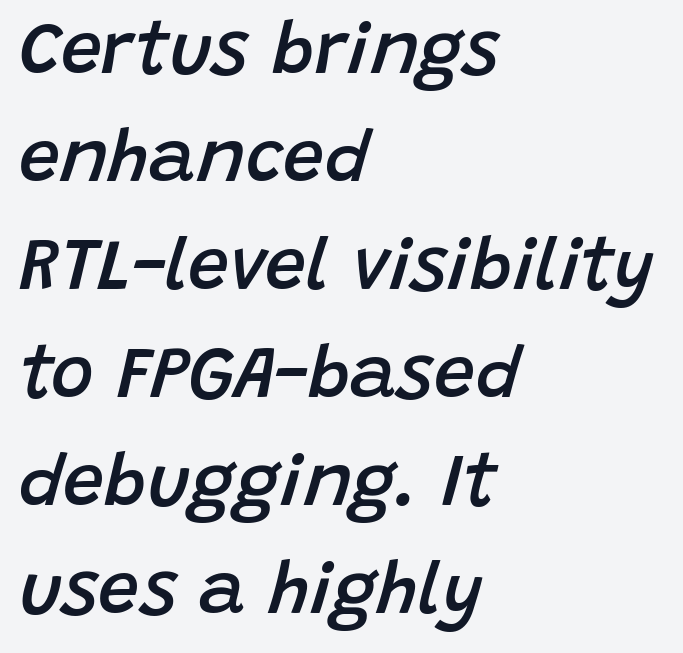
The image shows 73 px semibold type, italic (leaning right); set left-aligned, normal line spacing (1.48x), normal letter spacing, not underlined; low stroke contrast and a large x-height.
